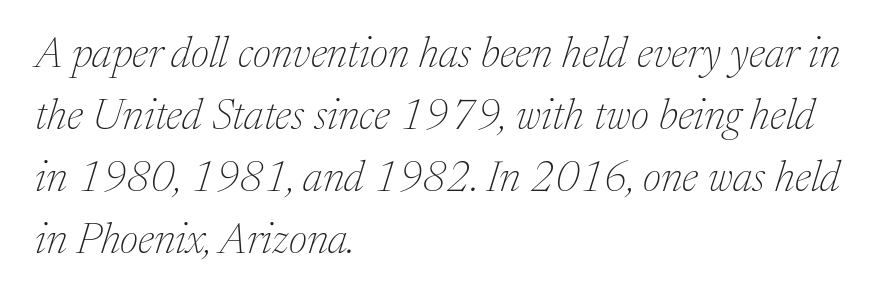
The image shows 43 px thin serif type, italic (leaning right); set left-aligned, normal line spacing (1.44x), normal letter spacing, not underlined; medium stroke contrast and a medium x-height.
